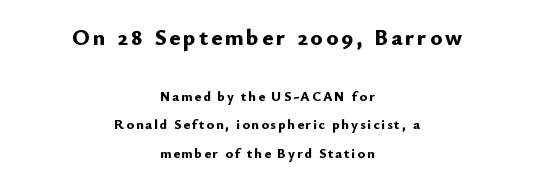
Q: Is the text bold? A: Yes.
Q: Is the text italic (slanted)? A: No, it is upright.
Q: Is the text underlined? A: No.
Q: How is the paragraph aligned? A: Centered.
Q: Is the spacing between lines tight, normal or loose? A: Loose.
Q: Which block of text is set in a larger size, the first (top) or the second (bottom)? A: The first (top) one.
